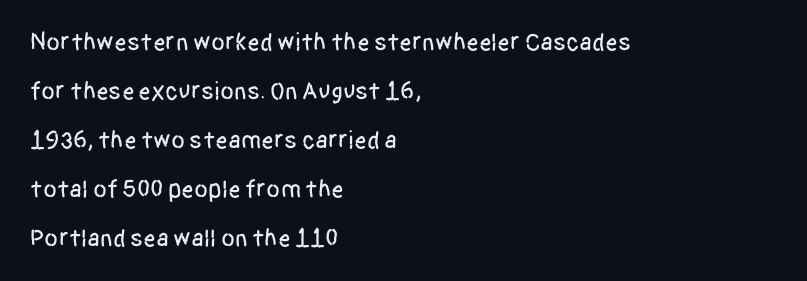
The words here are not underlined. The line texture is even and compact thanks to regular tracking. Reading down the column, the eye jumps a long way to each next line. A student would call this left alignment; a typographer would say flush left, rag right. The type sits square on the baseline with zero lean.
